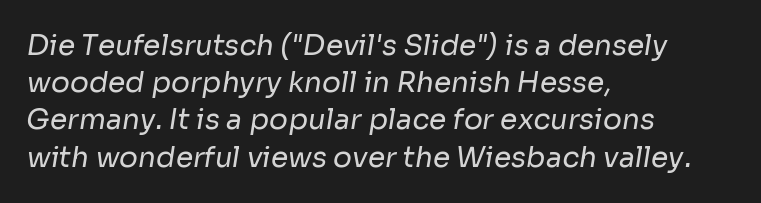
{"serif": "no", "bold": "no", "weight": "regular", "width": "normal", "stroke_contrast": "low", "x_height": "medium", "monospaced": "no", "underline": "no", "align": "left", "line_spacing": "normal", "line_spacing_ratio": 1.33, "letter_spacing": "normal", "letter_spacing_em": 0.0, "glyph_px": 28}
